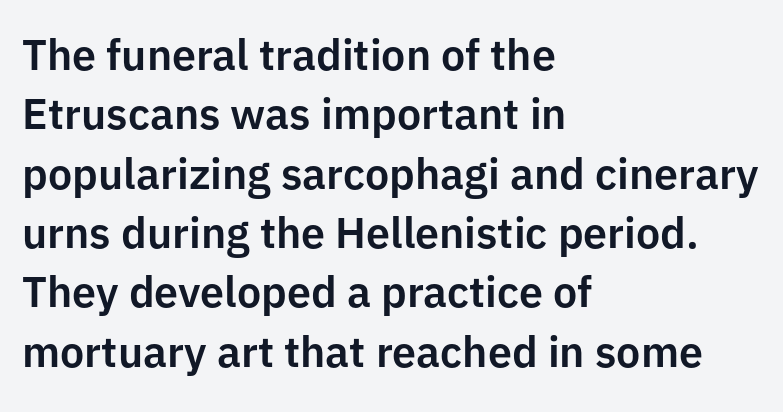
{"serif": "no", "italic": "no", "width": "normal", "stroke_contrast": "low", "x_height": "medium", "monospaced": "no", "underline": "no", "align": "left", "line_spacing": "normal", "line_spacing_ratio": 1.38, "letter_spacing": "normal", "letter_spacing_em": 0.0, "glyph_px": 43}
